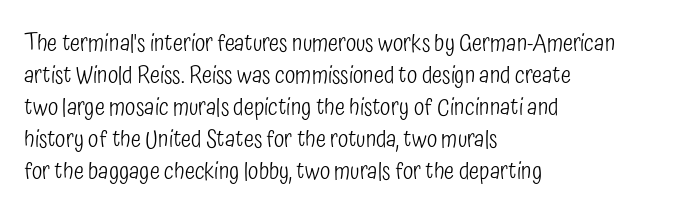
The image shows 24 px text type, upright; set left-aligned, normal line spacing (1.33x), normal letter spacing, not underlined.
